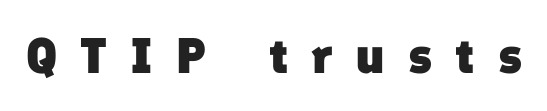
{"serif": "no", "bold": "yes", "weight": "heavy", "width": "normal", "stroke_contrast": "low", "x_height": "medium", "monospaced": "no", "underline": "no", "letter_spacing": "wide", "letter_spacing_em": 0.46, "glyph_px": 50}
